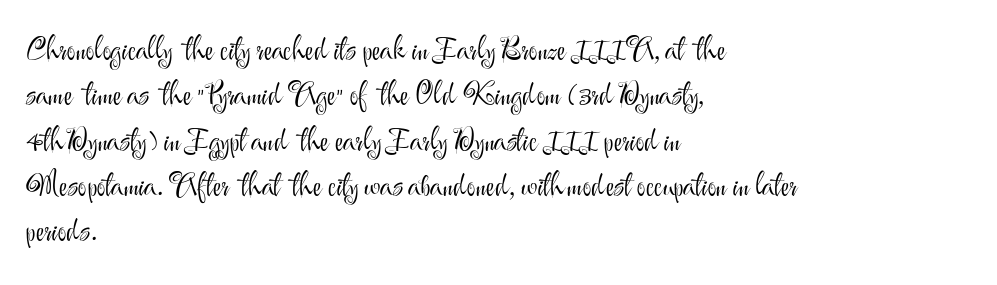
The image shows 30 px light sans-serif type; set left-aligned, normal line spacing (1.51x), normal letter spacing, not underlined; medium stroke contrast and a small x-height.
